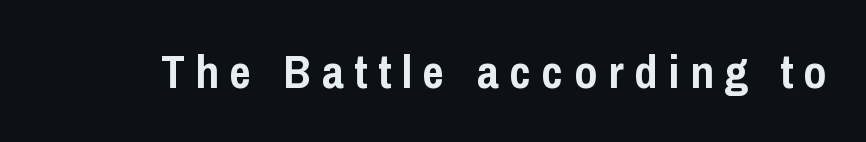
The font is running at its bold setting. Does extra space separate the letters? Yes, quite a lot of it. This sample has the flowing, uneven cadence of proportional lettering. Notice how the stems are strictly vertical — no italics here.
